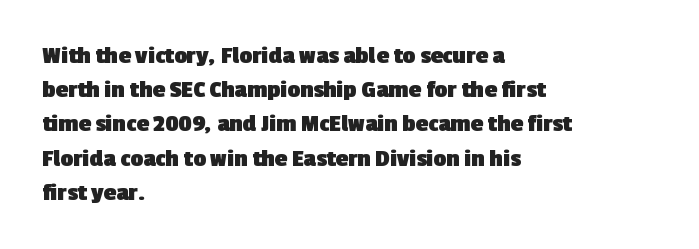
{"bold": "yes", "underline": "no", "align": "left", "line_spacing": "normal", "line_spacing_ratio": 1.37, "letter_spacing": "normal", "letter_spacing_em": 0.0, "glyph_px": 25}
